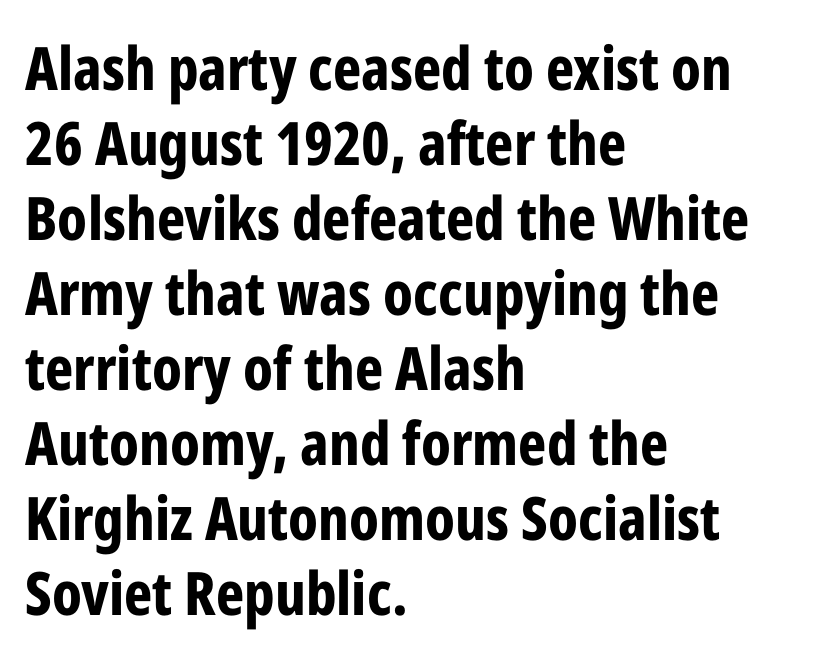
{"serif": "no", "italic": "no", "bold": "yes", "weight": "bold", "width": "condensed", "stroke_contrast": "low", "x_height": "medium", "monospaced": "no", "underline": "no", "align": "left", "line_spacing": "normal", "line_spacing_ratio": 1.25, "letter_spacing": "normal", "letter_spacing_em": 0.0, "glyph_px": 60}
